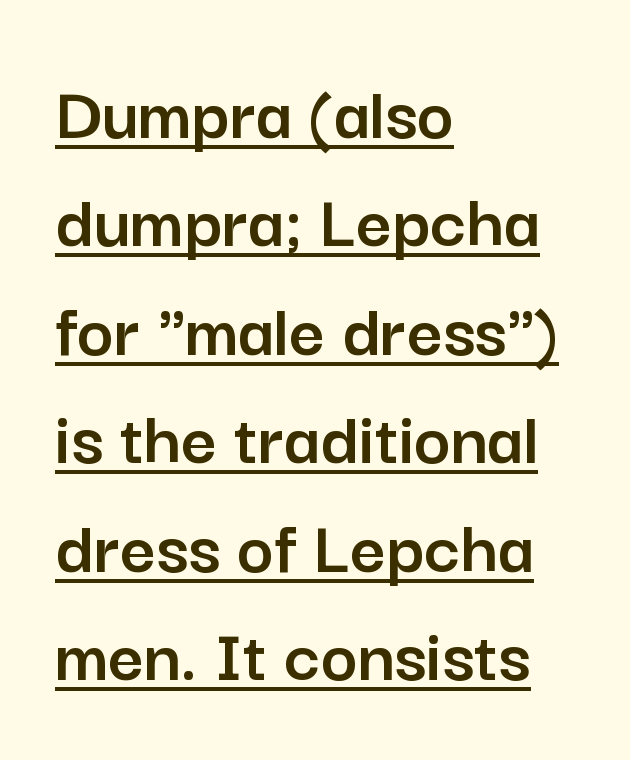
{"serif": "no", "italic": "no", "width": "normal", "stroke_contrast": "low", "x_height": "medium", "monospaced": "no", "underline": "yes", "align": "left", "line_spacing": "normal", "line_spacing_ratio": 1.39, "letter_spacing": "normal", "letter_spacing_em": 0.0, "glyph_px": 78}
